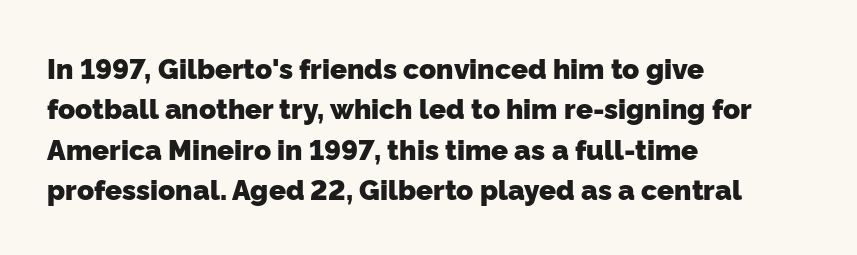
Q: Is the text bold? A: Yes.
Q: Is the typeface a serif or a sans-serif typeface? A: Sans-serif.
Q: Is the text underlined? A: No.
Q: How is the paragraph aligned? A: Left-aligned.
Q: Is the spacing between letters normal or unusually wide? A: Normal.
Q: Is the spacing between lines tight, normal or loose? A: Normal.
Q: Width (condensed, normal, or wide)? A: Normal.
Q: Stroke contrast? A: Low.
Q: x-height? A: Medium.
Q: Monospaced? A: No.
